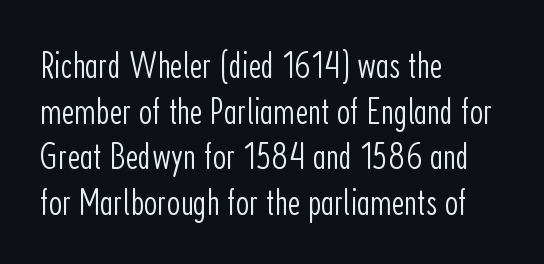
Unlike a traditional serif, this face leaves its strokes unadorned. The tracking reads as untouched default to a designer's eye. Every character sits straight up, as roman type does. Proportional: the letters do not fall into vertical columns. Decoration check: the copy has no underline. The ragged edge is on the right, which tells us the setting is flush left.
